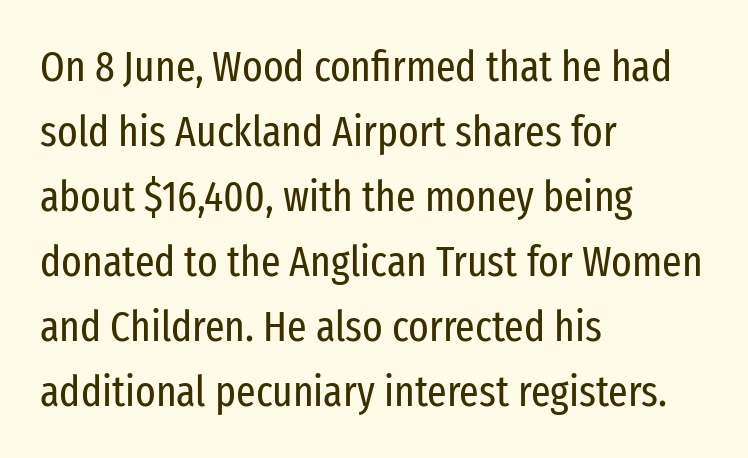
The image shows 43 px regular-weight, condensed sans-serif type, upright; set left-aligned, normal line spacing (1.51x), normal letter spacing, not underlined; low stroke contrast and a medium x-height.
